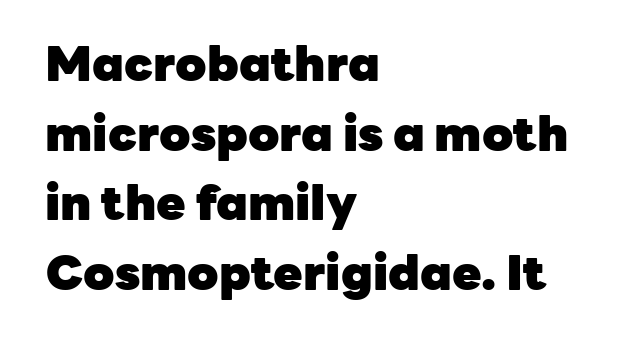
Q: Is the text bold? A: Yes.
Q: Is the text italic (slanted)? A: No, it is upright.
Q: Is the typeface a serif or a sans-serif typeface? A: Sans-serif.
Q: Is the text underlined? A: No.
Q: How is the paragraph aligned? A: Left-aligned.
Q: Is the spacing between letters normal or unusually wide? A: Normal.
Q: Is the spacing between lines tight, normal or loose? A: Normal.
Q: Width (condensed, normal, or wide)? A: Normal.
Q: Stroke contrast? A: Low.
Q: x-height? A: Medium.
Q: Monospaced? A: No.
